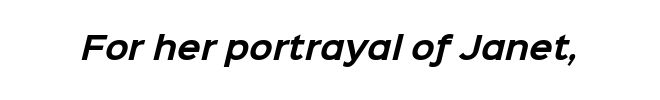
The image shows 31 px bold sans-serif type; set normal letter spacing, not underlined; low stroke contrast and a medium x-height.
